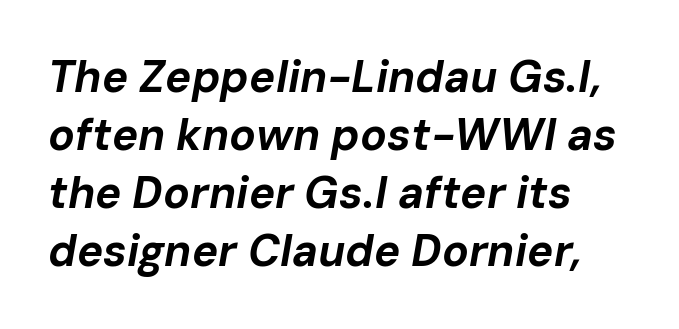
An italicized treatment has been applied to the whole sample. A typesetter would call this zero additional tracking. The paragraph shown leans on its left margin. Whoever set this chose a conventional vertical rhythm.
